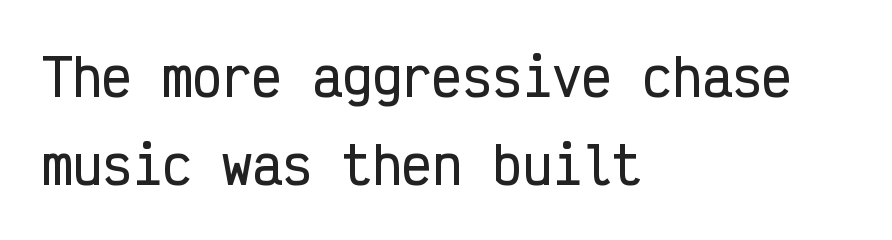
{"serif": "no", "italic": "no", "width": "condensed", "stroke_contrast": "low", "x_height": "medium", "monospaced": "yes", "underline": "no", "align": "left", "line_spacing_ratio": 1.76, "letter_spacing": "normal", "letter_spacing_em": 0.0, "glyph_px": 50}
